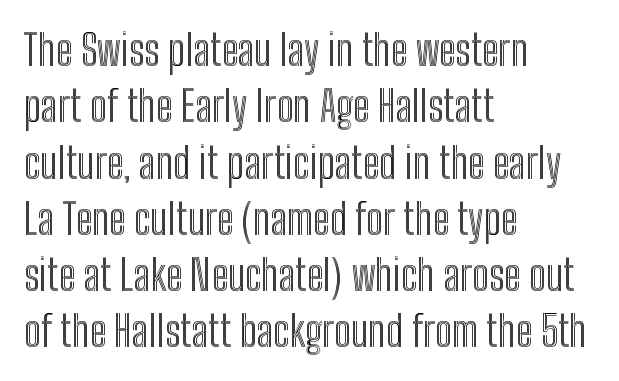
Q: Is the text italic (slanted)? A: No, it is upright.
Q: Is the text underlined? A: No.
Q: How is the paragraph aligned? A: Left-aligned.
Q: Is the spacing between letters normal or unusually wide? A: Normal.
Q: Is the spacing between lines tight, normal or loose? A: Normal.
Q: Width (condensed, normal, or wide)? A: Condensed.
Q: x-height? A: Medium.
Q: Monospaced? A: No.
